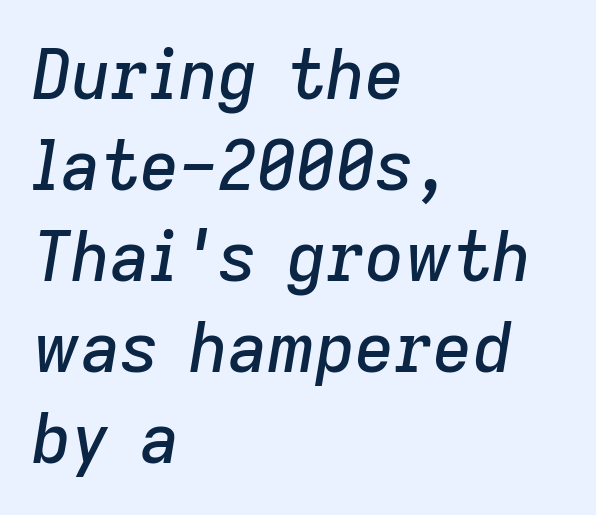
{"italic": "yes", "lean": "right", "slant_degrees": 9, "width": "normal", "stroke_contrast": "low", "x_height": "medium", "monospaced": "no", "underline": "no", "align": "left", "line_spacing": "normal", "line_spacing_ratio": 1.34, "letter_spacing": "normal", "letter_spacing_em": 0.0, "glyph_px": 68}
